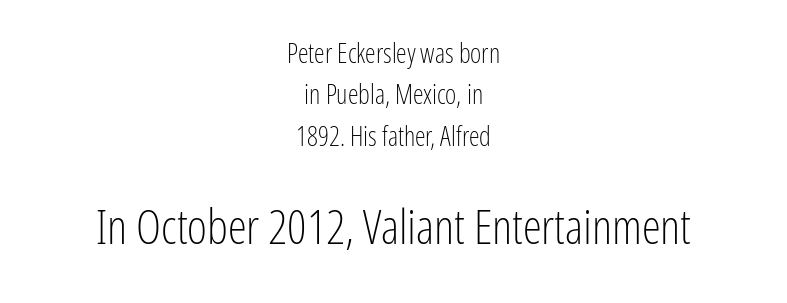
{"serif": "no", "italic": "no", "bold": "no", "weight": "light", "width": "condensed", "stroke_contrast": "low", "x_height": "medium", "monospaced": "no", "underline": "no", "align": "center", "line_spacing": "normal", "line_spacing_ratio": 1.53, "letter_spacing": "normal", "letter_spacing_em": 0.0, "larger_block": "second", "size_ratio": 1.78, "glyph_px": 48}
